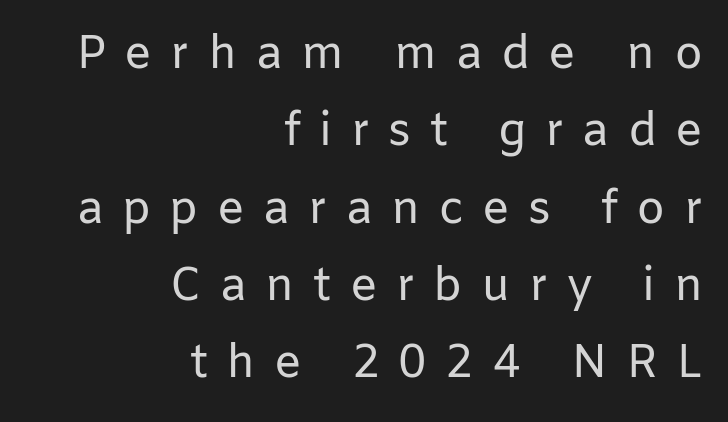
The image shows 46 px regular-weight sans-serif type, upright; set right-aligned, normal line spacing (1.68x), unusually wide letter spacing (+0.4 em), not underlined; low stroke contrast and a medium x-height.
